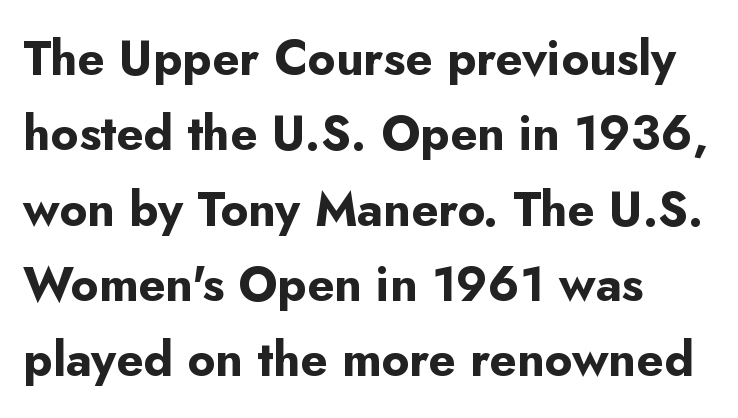
Regular leading. Layout note: lines flush left. I'd call this a sans setting — the letters go barefoot. Set as a true bold cut, around the 700 mark.
